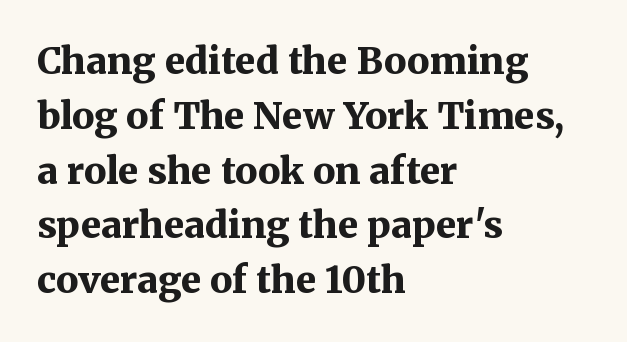
{"serif": "yes", "italic": "no", "bold": "yes", "weight": "bold", "width": "normal", "stroke_contrast": "medium", "x_height": "medium", "monospaced": "no", "underline": "no", "align": "left", "line_spacing": "normal", "line_spacing_ratio": 1.48, "letter_spacing": "normal", "letter_spacing_em": 0.0, "glyph_px": 37}
